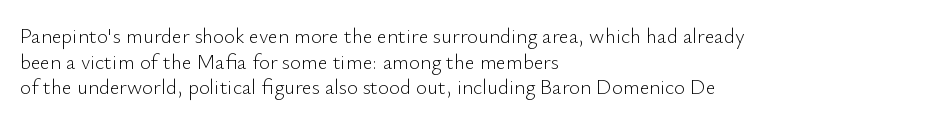
Q: Is the text bold? A: No.
Q: Is the text italic (slanted)? A: No, it is upright.
Q: Is the text underlined? A: No.
Q: How is the paragraph aligned? A: Left-aligned.
Q: Is the spacing between letters normal or unusually wide? A: Normal.
